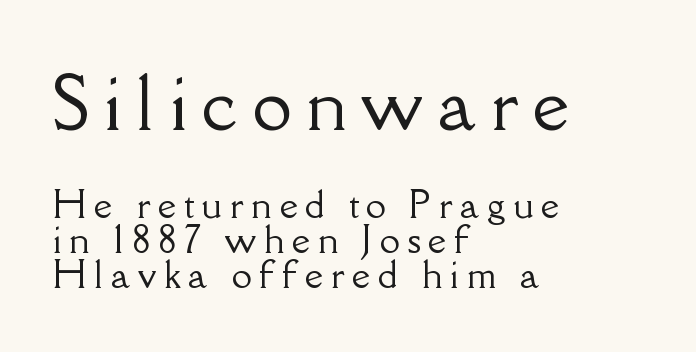
Q: Is the text italic (slanted)? A: No, it is upright.
Q: Is the typeface a serif or a sans-serif typeface? A: Serif.
Q: Is the text underlined? A: No.
Q: How is the paragraph aligned? A: Left-aligned.
Q: Is the spacing between letters normal or unusually wide? A: Unusually wide.
Q: Is the spacing between lines tight, normal or loose? A: Tight.
Q: Which block of text is set in a larger size, the first (top) or the second (bottom)? A: The first (top) one.
Q: Width (condensed, normal, or wide)? A: Normal.
Q: Stroke contrast? A: Low.
Q: x-height? A: Small.
Q: Monospaced? A: No.
